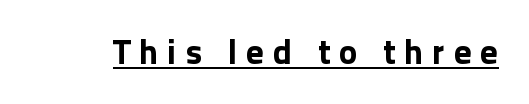
The letters are bold, with thick, heavy strokes. Tracking here is generous; glyphs stand well apart from one another. The face used here is proportionally spaced, like ordinary book or web type. The letters stand straight up with perfectly vertical stems.
